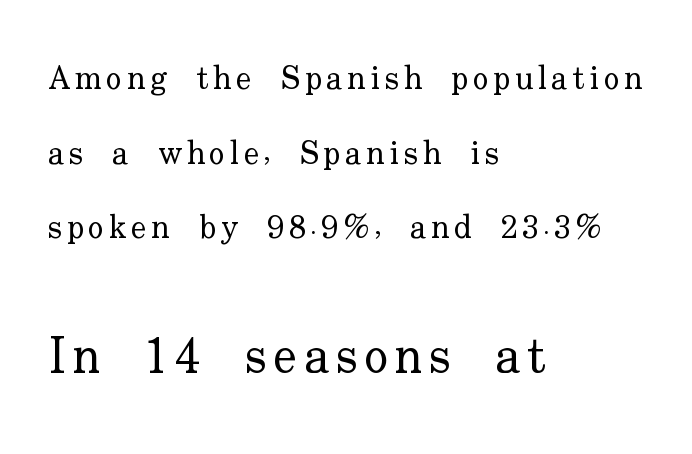
The image shows 50 px regular-weight serif type, upright; set left-aligned, loose line spacing (2.26x), not underlined; the second (bottom) block is 1.52x larger; low stroke contrast and a small x-height.
